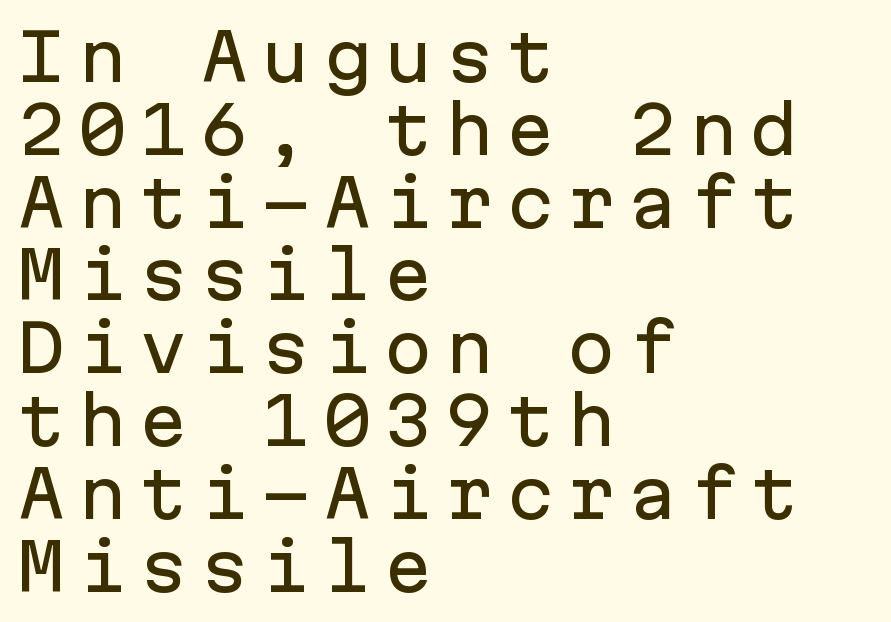
Stroke terminals: plain, sans-serif. The face used here is monospaced, like something from a code editor. This sample trades vertical openness for compactness between lines. A clean baseline with only descenders dipping below it. Quick note: not italic, upright. A student would call this left alignment; a typographer would say flush left, rag right.
